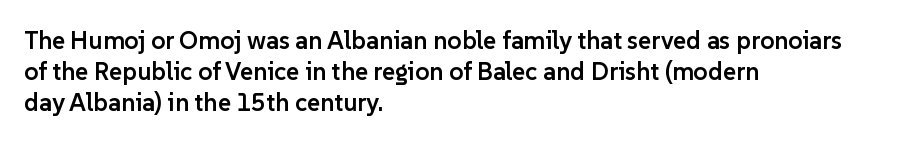
Q: Is the text bold? A: Semi-bold.
Q: Is the text italic (slanted)? A: No, it is upright.
Q: Is the text underlined? A: No.
Q: How is the paragraph aligned? A: Left-aligned.
Q: Is the spacing between letters normal or unusually wide? A: Normal.
